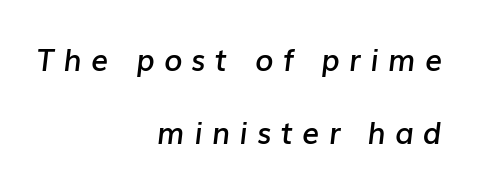
Q: Is the text bold? A: Semi-bold.
Q: Is the text italic (slanted)? A: Yes, it leans right by about 7 degrees.
Q: Is the text underlined? A: No.
Q: How is the paragraph aligned? A: Right-aligned.
Q: Is the spacing between letters normal or unusually wide? A: Unusually wide.
Q: Is the spacing between lines tight, normal or loose? A: Loose.
Q: Width (condensed, normal, or wide)? A: Normal.
Q: Stroke contrast? A: Low.
Q: x-height? A: Medium.
Q: Monospaced? A: No.
